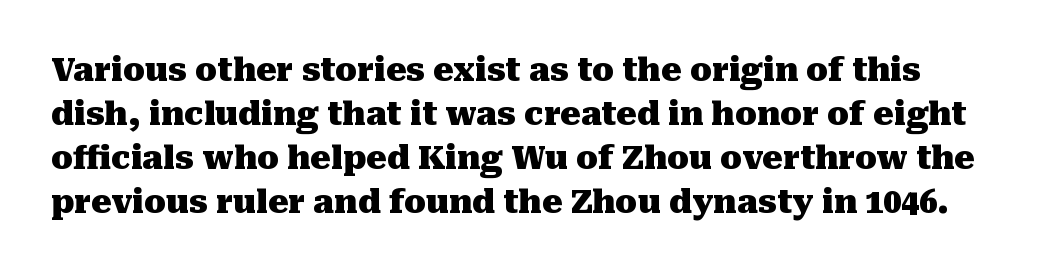
The designer left line spacing at the default. Compared with typical body copy, the letter spacing here is the same. The passage shown is emphatically bold. Here the designer chose a conventional face with non-uniform glyph widths.
